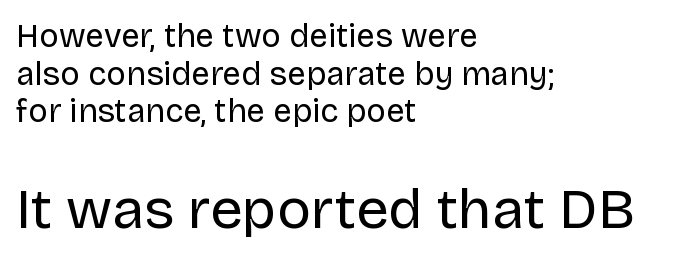
Each letter's strokes conclude bluntly, with no projecting serifs. The later block is typeset at a bigger size than the earlier block. The font sits on the lighter half of the weight spectrum, regular included. There is no visible air inserted between adjacent glyphs. These lines are rendered in a variable-pitch font.
